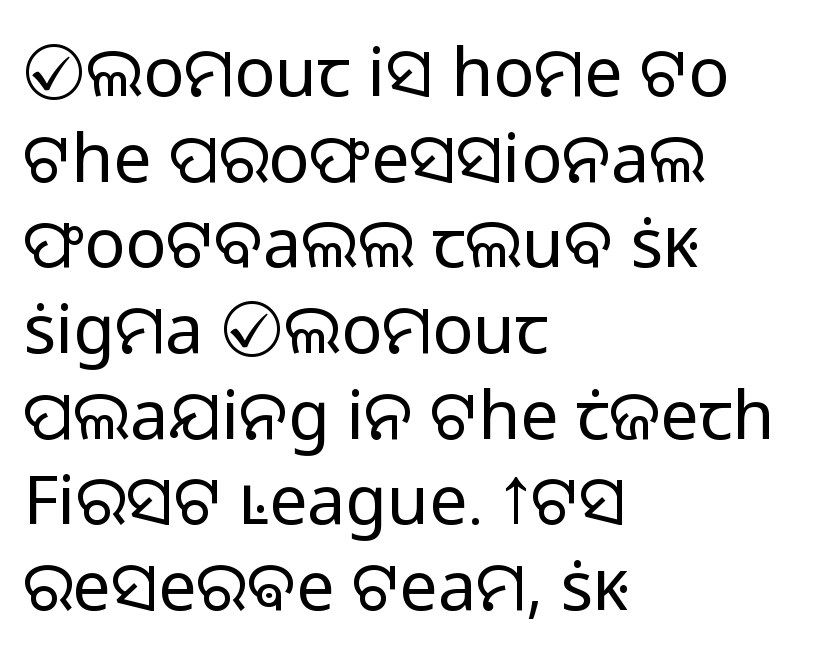
The image shows 68 px light sans-serif type, upright; set left-aligned, normal line spacing (1.26x), normal letter spacing, not underlined; low stroke contrast and a medium x-height.
